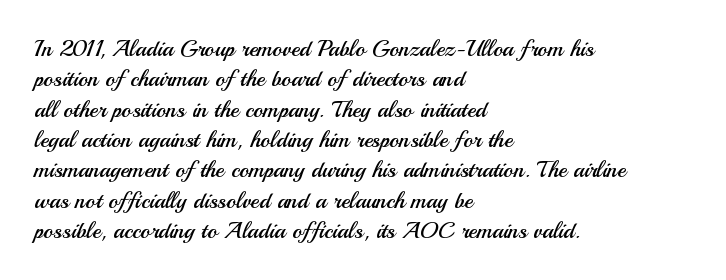
The space directly below the letters is spotless. Caption: standard tracking, unaltered. Vertically, the passage feels balanced, rows spaced as you'd expect.
